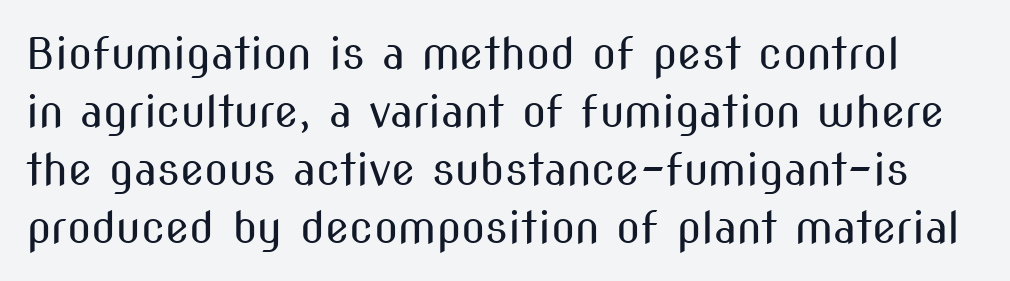
Q: Is the text bold? A: No.
Q: Is the text italic (slanted)? A: No, it is upright.
Q: Is the typeface a serif or a sans-serif typeface? A: Sans-serif.
Q: Is the text underlined? A: No.
Q: Is the spacing between letters normal or unusually wide? A: Normal.
Q: Is the spacing between lines tight, normal or loose? A: Normal.
Q: Width (condensed, normal, or wide)? A: Condensed.
Q: Stroke contrast? A: Medium.
Q: x-height? A: Medium.
Q: Monospaced? A: No.
